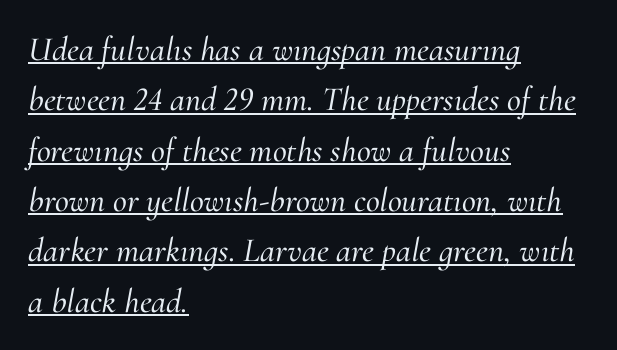
The image shows 34 px serif type, italic (leaning right); set left-aligned, normal line spacing (1.48x), normal letter spacing, underlined; medium stroke contrast and a small x-height.
